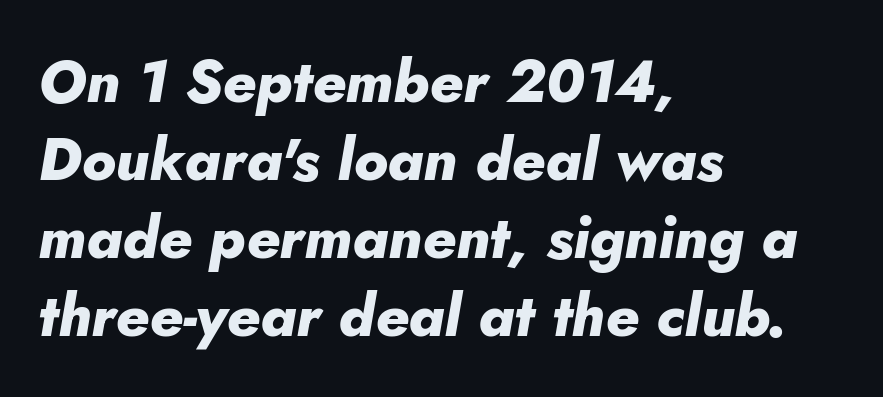
The font is running at its bold setting. Proportional: the letters do not fall into vertical columns. The specimen reads as italic at a glance. Where is the straight margin? On the left. Anything drawn beneath the words? Only blank space. The tracking reads as untouched default to a designer's eye.
